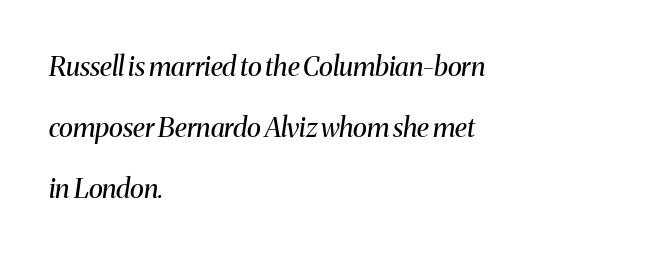
Q: Is the text bold? A: No.
Q: Is the text italic (slanted)? A: Yes, it leans right by about 8 degrees.
Q: Is the text underlined? A: No.
Q: How is the paragraph aligned? A: Left-aligned.
Q: Is the spacing between letters normal or unusually wide? A: Normal.
Q: Is the spacing between lines tight, normal or loose? A: Loose.
